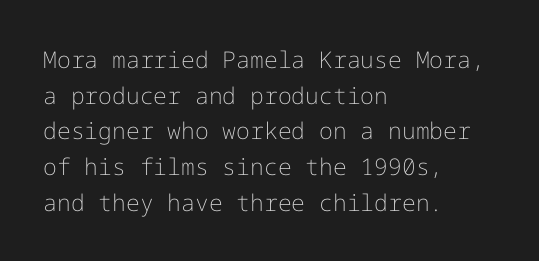
{"italic": "no", "bold": "no", "underline": "no", "align": "left", "line_spacing": "normal", "line_spacing_ratio": 1.55, "letter_spacing": "normal", "letter_spacing_em": 0.0, "glyph_px": 23}
